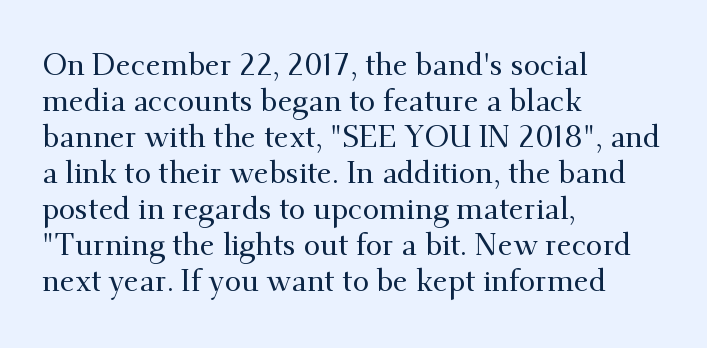
Q: Is the text italic (slanted)? A: No, it is upright.
Q: Is the typeface a serif or a sans-serif typeface? A: Serif.
Q: Is the text underlined? A: No.
Q: How is the paragraph aligned? A: Left-aligned.
Q: Is the spacing between letters normal or unusually wide? A: Normal.
Q: Width (condensed, normal, or wide)? A: Normal.
Q: Stroke contrast? A: Medium.
Q: x-height? A: Small.
Q: Monospaced? A: No.
